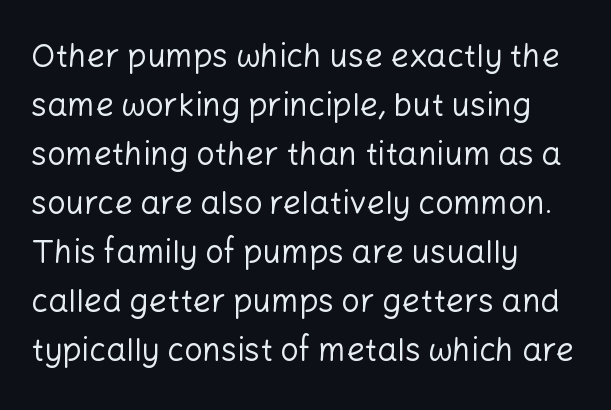
The image shows 32 px regular-weight sans-serif type, upright; set left-aligned, normal line spacing (1.53x), normal letter spacing, not underlined; low stroke contrast and a medium x-height.
